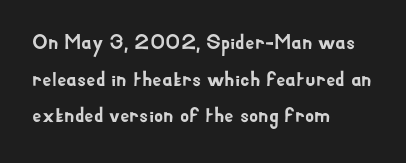
{"italic": "no", "underline": "no", "align": "left", "line_spacing_ratio": 1.75, "letter_spacing": "normal", "letter_spacing_em": 0.0, "glyph_px": 21}
